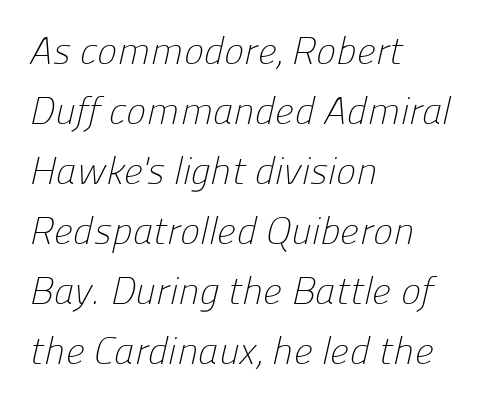
The image shows 38 px light sans-serif type; set left-aligned, normal line spacing (1.58x), normal letter spacing, not underlined; low stroke contrast and a medium x-height.
